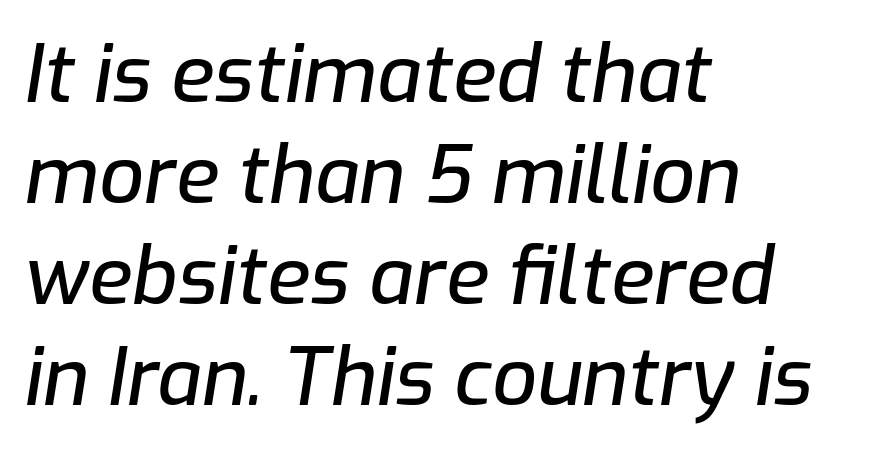
Tall strokes in this sample are angled rather than plumb. The gap between lines stays unmarked. Compared with typical body copy, the letter spacing here is the same. Reading down the block, your eye returns to a fixed left position each line. Honestly, the row spacing looks completely unremarkable.
